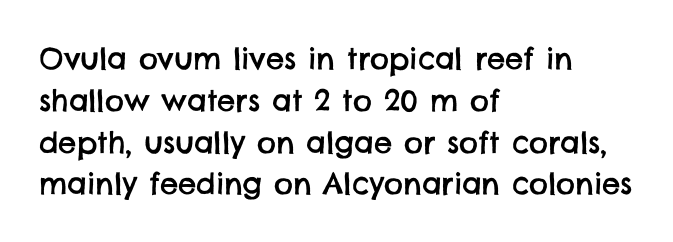
Plain, unruled lines of type. The setting favours the left margin, as ordinary paragraphs usually do. These lines are composed in type without serifs. Each letter keeps its own natural width here, so spacing adapts to shape.
